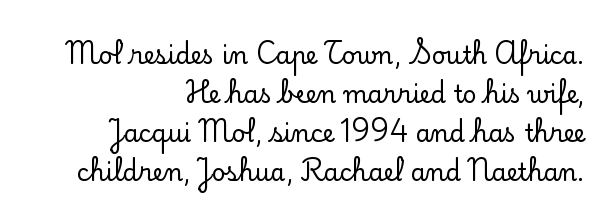
The image shows 24 px text type, upright; set right-aligned, normal line spacing (1.63x), normal letter spacing, not underlined.
